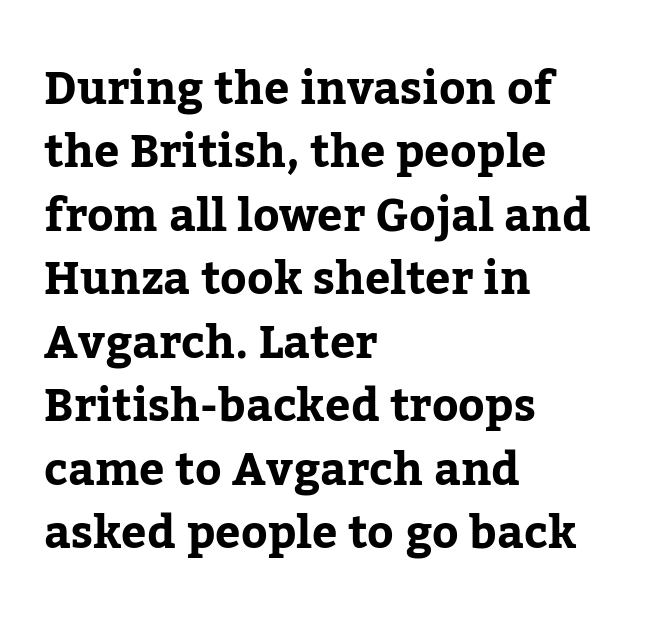
The image shows 45 px serif type, upright; set left-aligned, normal line spacing (1.41x), normal letter spacing, not underlined; low stroke contrast and a medium x-height.
